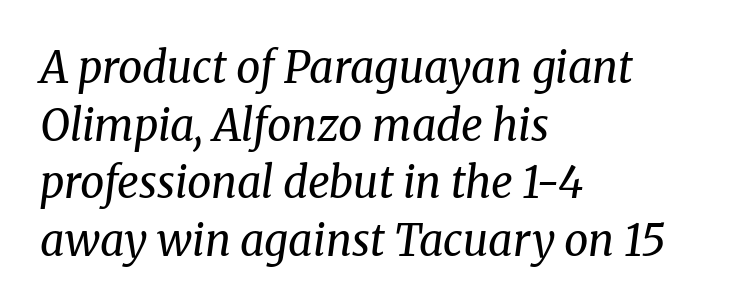
Old-style or modern, the face here clearly has serifs. The rag falls on the right side of this text block. Plain, unruled lines of type. The passage shown is not bold in any degree. Vertical spacing — default.
